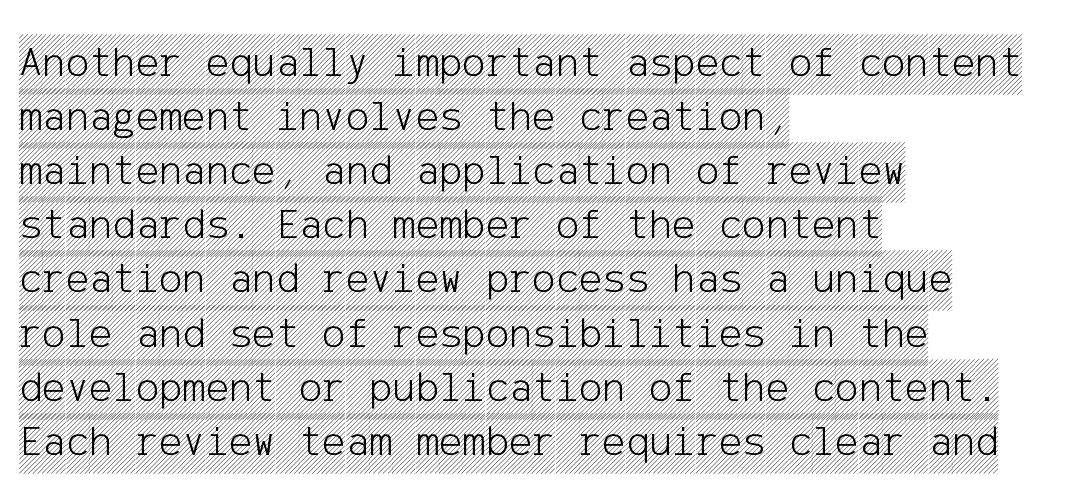
Q: Is the text italic (slanted)? A: No, it is upright.
Q: Is the text underlined? A: No.
Q: How is the paragraph aligned? A: Left-aligned.
Q: Is the spacing between letters normal or unusually wide? A: Normal.
Q: Width (condensed, normal, or wide)? A: Condensed.
Q: x-height? A: Large.
